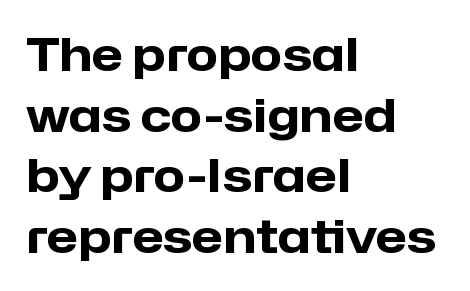
Q: Is the text bold? A: Yes.
Q: Is the text italic (slanted)? A: No, it is upright.
Q: Is the typeface a serif or a sans-serif typeface? A: Sans-serif.
Q: Is the text underlined? A: No.
Q: How is the paragraph aligned? A: Left-aligned.
Q: Is the spacing between letters normal or unusually wide? A: Normal.
Q: Is the spacing between lines tight, normal or loose? A: Normal.
Q: Width (condensed, normal, or wide)? A: Normal.
Q: Stroke contrast? A: Low.
Q: x-height? A: Medium.
Q: Monospaced? A: No.
